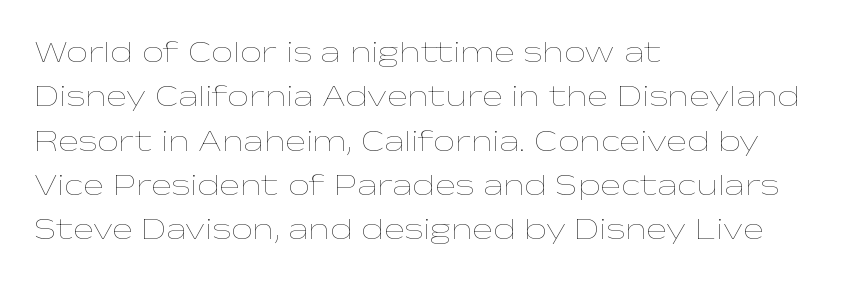
The font's upright variant was chosen for this text. You could not count columns in this text — the font is proportionally spaced. This sample is left-justified, so line endings fall wherever the words run out. The space between consecutive lines is moderate.
